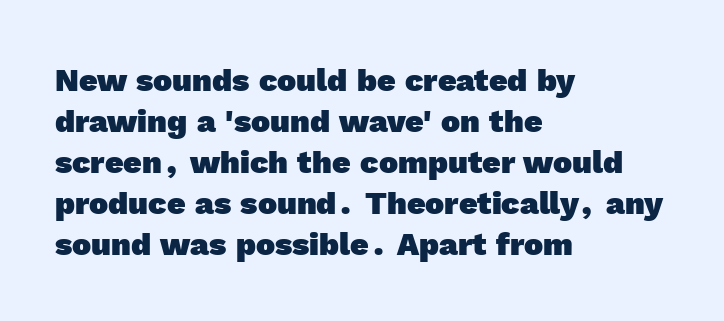
{"serif": "no", "bold": "yes", "weight": "heavy", "width": "normal", "x_height": "medium", "monospaced": "no", "underline": "no", "align": "left", "line_spacing": "normal", "line_spacing_ratio": 1.28, "letter_spacing": "normal", "letter_spacing_em": 0.0, "glyph_px": 32}
